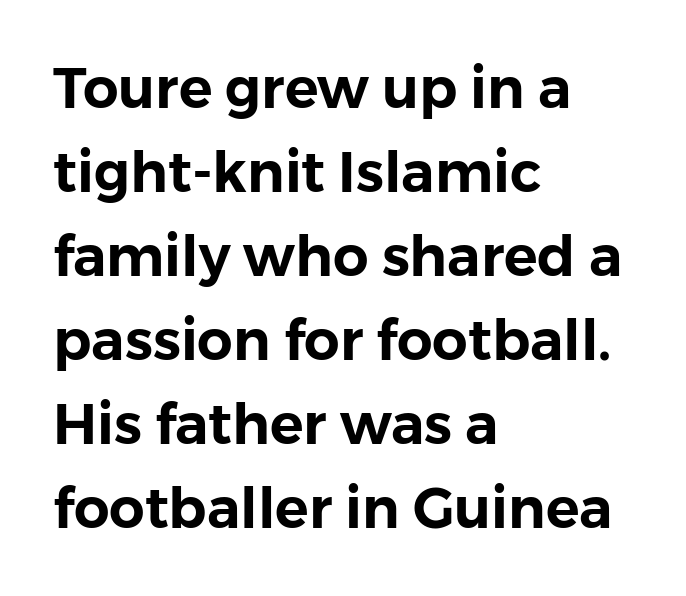
{"serif": "no", "italic": "no", "width": "normal", "stroke_contrast": "low", "x_height": "medium", "monospaced": "no", "underline": "no", "align": "left", "line_spacing": "normal", "line_spacing_ratio": 1.5, "letter_spacing": "normal", "letter_spacing_em": 0.0, "glyph_px": 56}
